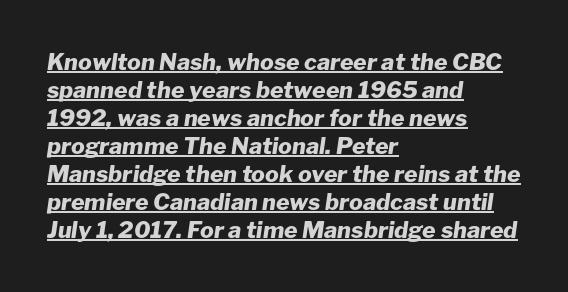
The image shows 23 px bold type, italic (leaning right); set left-aligned, line spacing 1.22x, normal letter spacing, underlined.
